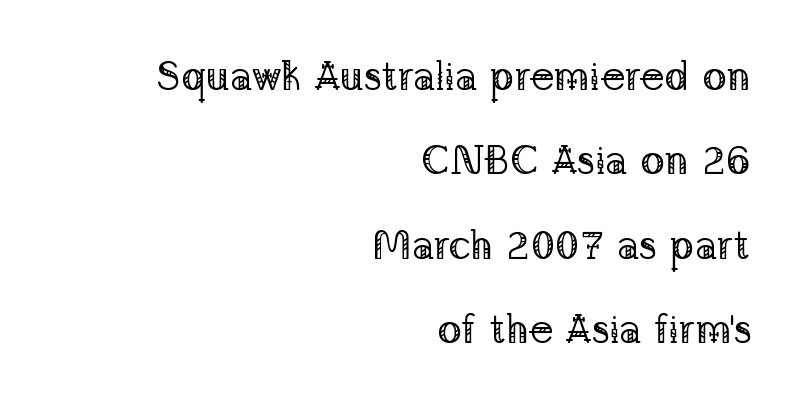
The image shows 41 px regular-weight serif type, upright; set right-aligned, loose line spacing (2.06x), normal letter spacing, not underlined; low stroke contrast and a medium x-height.
